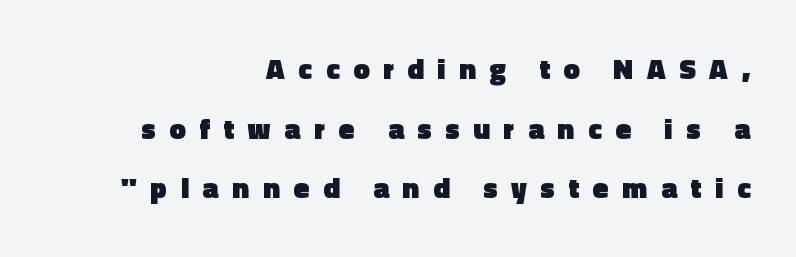
Character widths vary here, with narrow letters taking less room than wide ones. Are there feet on the stems? There aren't — it's a sans. Glance below the letters and you will spot only blank space. Notice how the stems are strictly vertical — no italics here. A typesetter would call this heavily tracked-out type.
